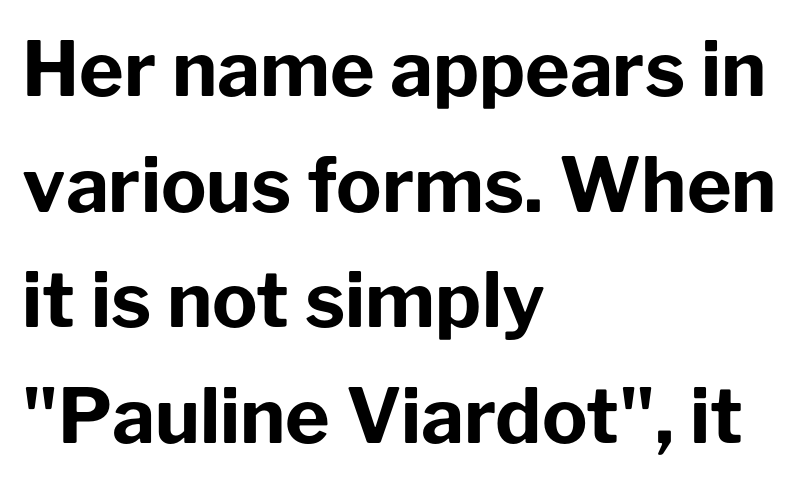
Q: Is the text bold? A: Yes.
Q: Is the text italic (slanted)? A: No, it is upright.
Q: Is the typeface a serif or a sans-serif typeface? A: Sans-serif.
Q: Is the text underlined? A: No.
Q: How is the paragraph aligned? A: Left-aligned.
Q: Is the spacing between letters normal or unusually wide? A: Normal.
Q: Is the spacing between lines tight, normal or loose? A: Normal.
Q: Width (condensed, normal, or wide)? A: Normal.
Q: Stroke contrast? A: Low.
Q: x-height? A: Medium.
Q: Monospaced? A: No.
